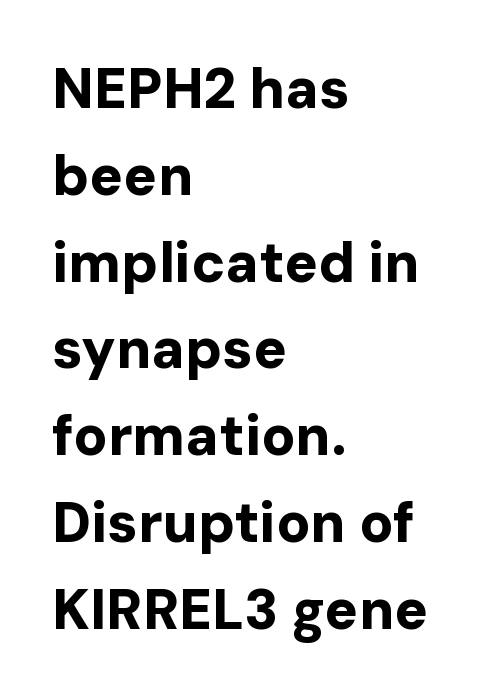
Every letter is thick-stroked: bold, no question. This is the regular roman posture of the typeface. No extra tracking has been applied to these lines. What's the leading like? Ordinary, nothing unusual. Character widths vary here, with narrow letters taking less room than wide ones. The setting favours the left margin, as ordinary paragraphs usually do.
